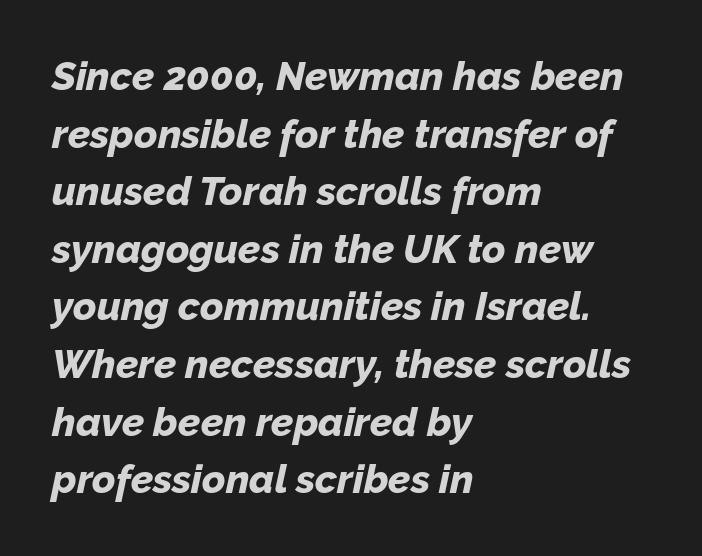
{"italic": "yes", "lean": "right", "slant_degrees": 12, "bold": "yes", "weight": "bold", "width": "normal", "stroke_contrast": "low", "x_height": "medium", "monospaced": "no", "underline": "no", "align": "left", "line_spacing": "normal", "line_spacing_ratio": 1.44, "letter_spacing": "normal", "letter_spacing_em": 0.0, "glyph_px": 40}
